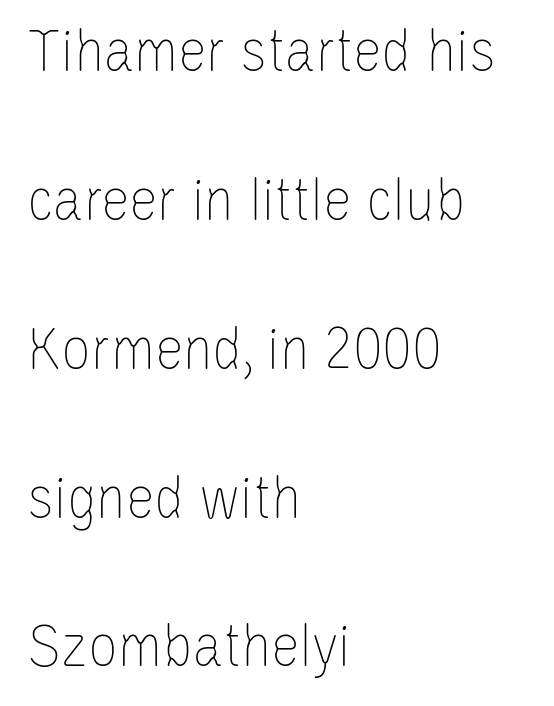
The image shows 65 px thin, condensed type, upright; set left-aligned, loose line spacing (2.29x), normal letter spacing, not underlined; low stroke contrast and a large x-height.
